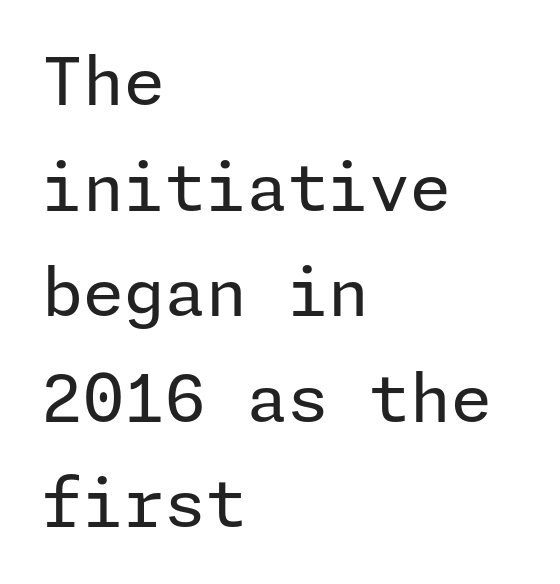
Q: Is the text bold? A: No.
Q: Is the text italic (slanted)? A: No, it is upright.
Q: Is the typeface a serif or a sans-serif typeface? A: Sans-serif.
Q: Is the text underlined? A: No.
Q: How is the paragraph aligned? A: Left-aligned.
Q: Is the spacing between letters normal or unusually wide? A: Normal.
Q: Is the spacing between lines tight, normal or loose? A: Normal.
Q: Width (condensed, normal, or wide)? A: Normal.
Q: Stroke contrast? A: Low.
Q: x-height? A: Medium.
